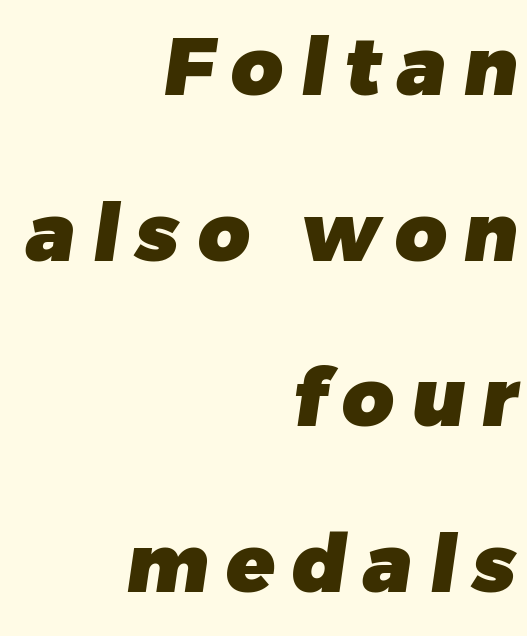
Vertical spacing — loose. The letters are spread apart with noticeably loose tracking. Serifs: no, the terminals of the letterforms are clean. Line ends are locked; line starts wander. A clean baseline with only descenders dipping below it. The characters look thick and weighty, a clear bold.
